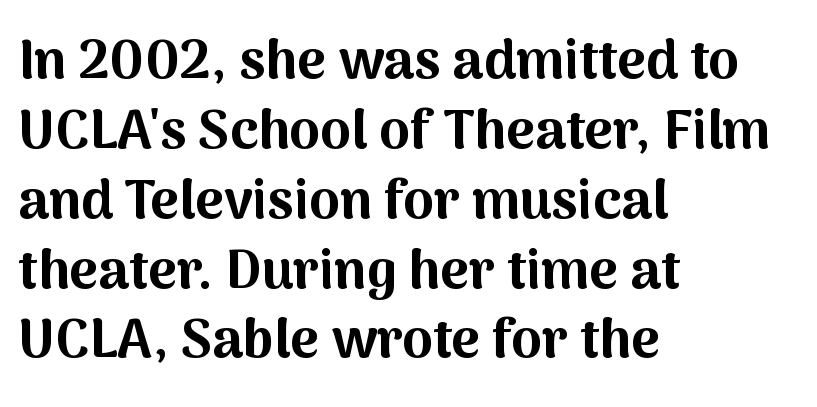
{"serif": "no", "italic": "no", "bold": "yes", "weight": "bold", "width": "normal", "stroke_contrast": "medium", "x_height": "medium", "monospaced": "no", "underline": "no", "align": "left", "line_spacing": "normal", "line_spacing_ratio": 1.27, "letter_spacing": "normal", "letter_spacing_em": 0.0, "glyph_px": 55}
